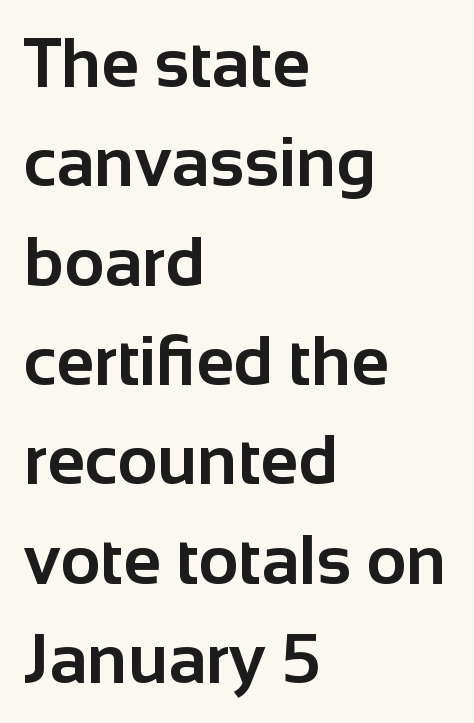
The image shows 69 px bold sans-serif type, upright; set left-aligned, normal line spacing (1.44x), normal letter spacing, not underlined; low stroke contrast and a medium x-height.
